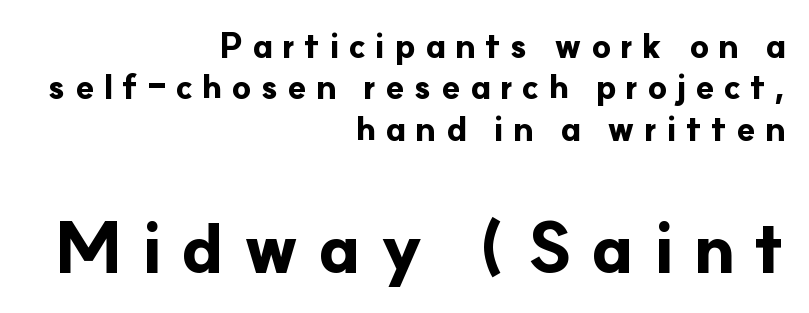
Q: Is the text bold? A: Yes.
Q: Is the text italic (slanted)? A: No, it is upright.
Q: Is the typeface a serif or a sans-serif typeface? A: Sans-serif.
Q: Is the text underlined? A: No.
Q: How is the paragraph aligned? A: Right-aligned.
Q: Is the spacing between letters normal or unusually wide? A: Unusually wide.
Q: Which block of text is set in a larger size, the first (top) or the second (bottom)? A: The second (bottom) one.
Q: Width (condensed, normal, or wide)? A: Normal.
Q: Stroke contrast? A: Low.
Q: x-height? A: Small.
Q: Monospaced? A: No.
